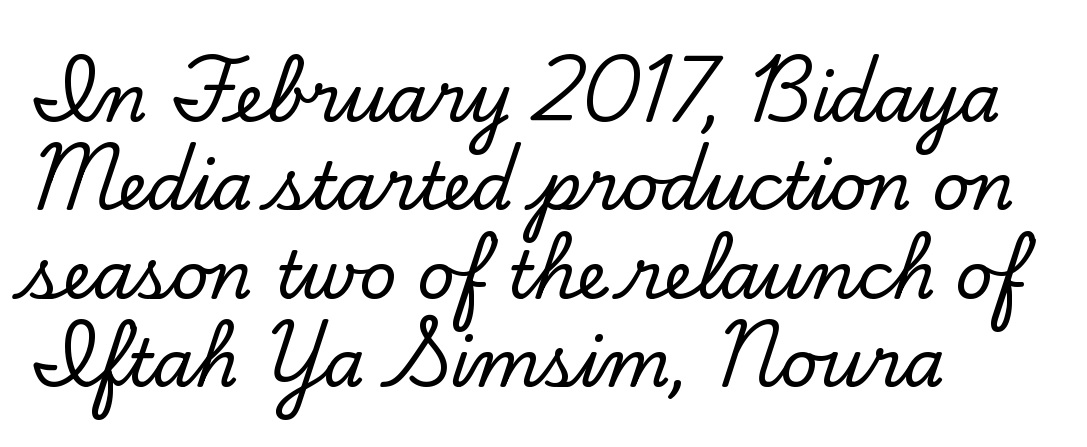
The letters sit at their default tracking, neither squeezed nor spread. Varying glyph widths throughout — classic text-font behaviour. Does the type have serifs? Yes, each stem ends in a small foot. The passage is arranged the way most books set body copy — flush left.
